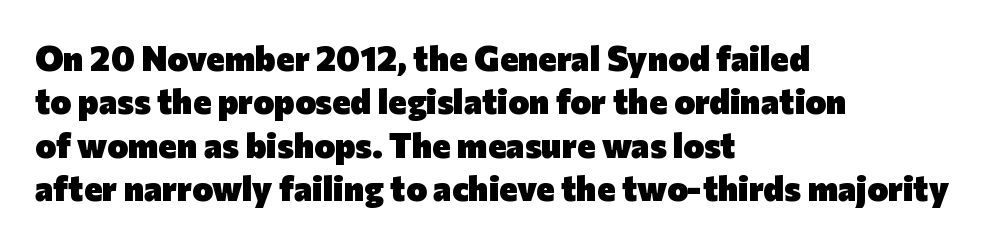
Q: Is the text bold? A: Yes.
Q: Is the text italic (slanted)? A: No, it is upright.
Q: Is the typeface a serif or a sans-serif typeface? A: Sans-serif.
Q: Is the text underlined? A: No.
Q: How is the paragraph aligned? A: Left-aligned.
Q: Is the spacing between letters normal or unusually wide? A: Normal.
Q: Width (condensed, normal, or wide)? A: Normal.
Q: Stroke contrast? A: Low.
Q: x-height? A: Medium.
Q: Monospaced? A: No.
